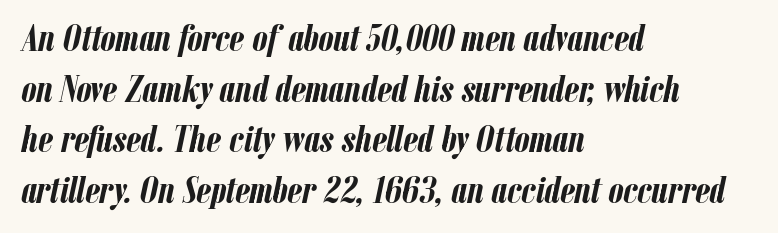
{"italic": "yes", "lean": "right", "slant_degrees": 12, "bold": "yes", "weight": "semibold", "width": "condensed", "stroke_contrast": "low", "x_height": "medium", "monospaced": "no", "underline": "no", "align": "left", "line_spacing": "normal", "line_spacing_ratio": 1.33, "letter_spacing": "normal", "letter_spacing_em": 0.0, "glyph_px": 38}
